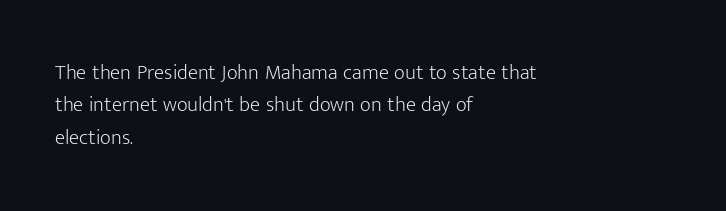
The image shows 21 px text type, upright; set left-aligned, normal line spacing (1.54x), normal letter spacing, not underlined.
